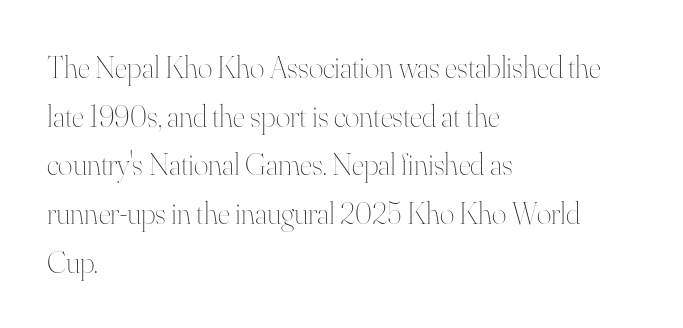
Q: Is the text bold? A: No.
Q: Is the text italic (slanted)? A: No, it is upright.
Q: Is the text underlined? A: No.
Q: How is the paragraph aligned? A: Left-aligned.
Q: Is the spacing between letters normal or unusually wide? A: Normal.
Q: Is the spacing between lines tight, normal or loose? A: Normal.
Q: Width (condensed, normal, or wide)? A: Normal.
Q: Stroke contrast? A: High.
Q: x-height? A: Small.
Q: Monospaced? A: No.
